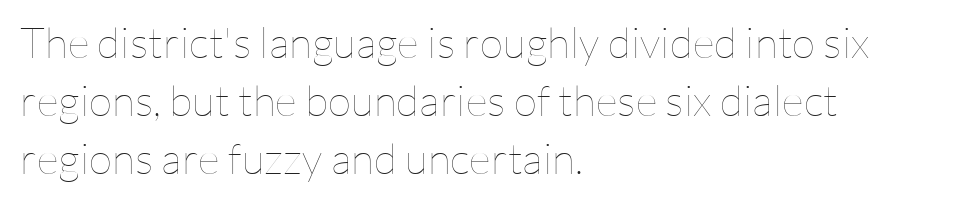
Q: Is the text bold? A: No.
Q: Is the text italic (slanted)? A: No, it is upright.
Q: Is the text underlined? A: No.
Q: How is the paragraph aligned? A: Left-aligned.
Q: Is the spacing between letters normal or unusually wide? A: Normal.
Q: Is the spacing between lines tight, normal or loose? A: Normal.
Q: Width (condensed, normal, or wide)? A: Normal.
Q: Stroke contrast? A: Low.
Q: x-height? A: Medium.
Q: Monospaced? A: No.
